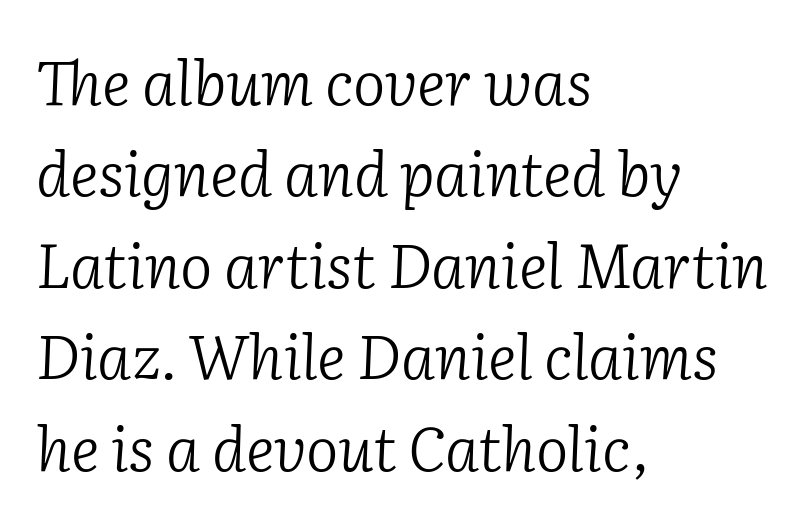
Q: Is the text bold? A: No.
Q: Is the text italic (slanted)? A: Yes, it leans right by about 2 degrees.
Q: Is the typeface a serif or a sans-serif typeface? A: Serif.
Q: Is the text underlined? A: No.
Q: How is the paragraph aligned? A: Left-aligned.
Q: Is the spacing between letters normal or unusually wide? A: Normal.
Q: Is the spacing between lines tight, normal or loose? A: Normal.
Q: Width (condensed, normal, or wide)? A: Normal.
Q: Stroke contrast? A: Low.
Q: x-height? A: Medium.
Q: Monospaced? A: No.
